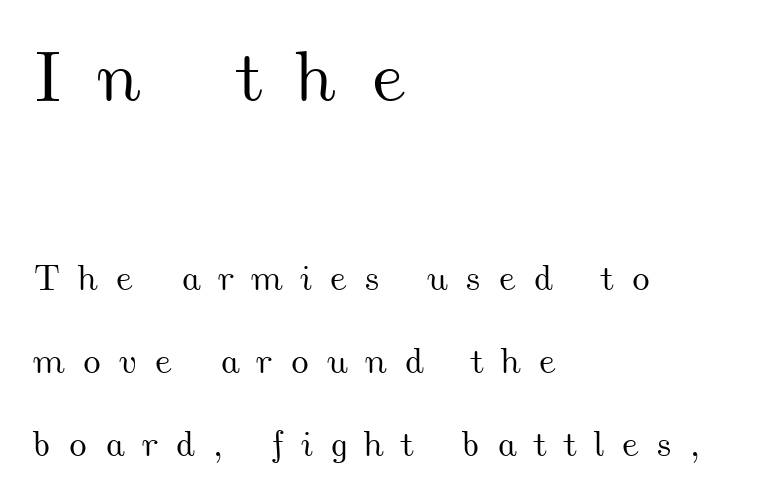
{"width": "wide", "stroke_contrast": "medium", "x_height": "small", "monospaced": "no", "underline": "no", "align": "left", "line_spacing": "loose", "line_spacing_ratio": 2.3, "letter_spacing": "wide", "letter_spacing_em": 0.47, "larger_block": "first", "size_ratio": 2.0, "glyph_px": 72}
